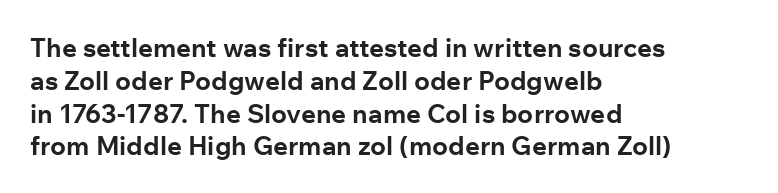
Reading down the column, the eye jumps a familiar distance to each next line. The passage shown is not underscored anywhere. Its strokes are broad and dark, the hallmark of bold type. Quick note: not italic, upright. Observe the ordinary spacing: letters are neighbours, not strangers. Line beginnings align vertically; line endings do not.
